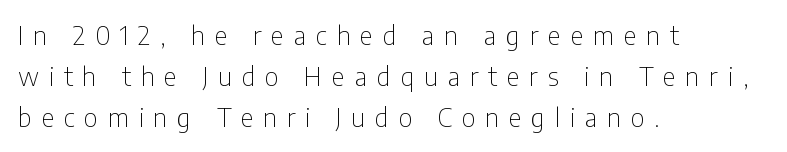
Substantial extra tracking has been applied to these lines. Ordinary non-slanted type is in use. If you measured baseline to baseline, you'd find a middling distance. Just letters on the line, the space beneath them empty.
